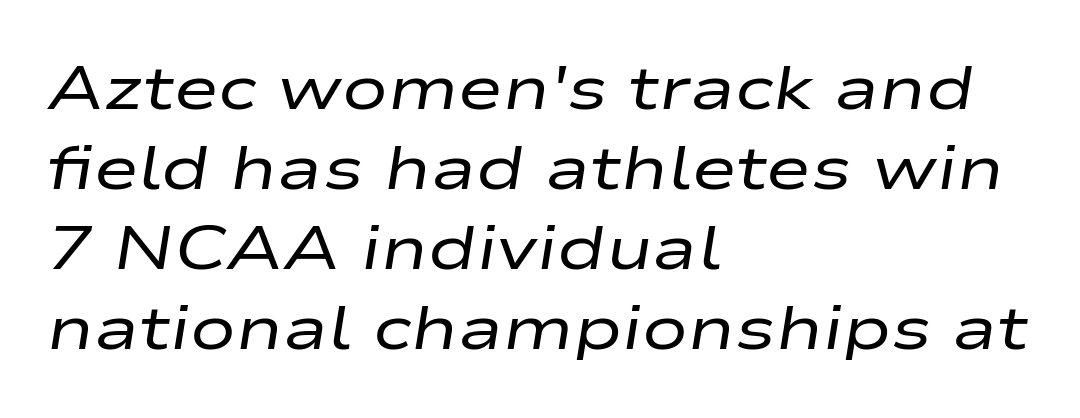
Characters are canted at an angle relative to the baseline's perpendicular. There is no visible air inserted between adjacent glyphs. In terms of leading, this rendering sits right in the middle. Teacher's note: observe the even left margin — that is flush-left alignment. Counters stay open thanks to moderate or lighter strokes.
